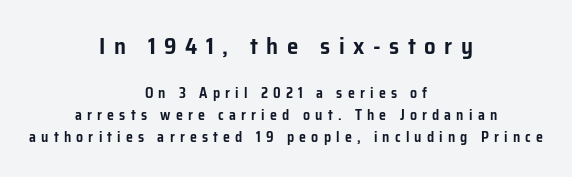
{"italic": "no", "underline": "no", "align": "center", "line_spacing": "normal", "line_spacing_ratio": 1.59, "letter_spacing": "wide", "letter_spacing_em": 0.37, "larger_block": "first", "size_ratio": 1.64, "glyph_px": 23}
